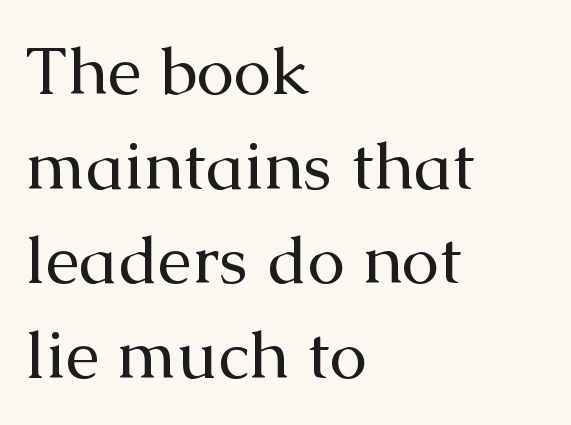
{"serif": "yes", "italic": "no", "bold": "no", "weight": "regular", "width": "normal", "stroke_contrast": "medium", "x_height": "medium", "monospaced": "no", "underline": "no", "align": "left", "line_spacing": "normal", "line_spacing_ratio": 1.39, "letter_spacing": "normal", "letter_spacing_em": 0.0, "glyph_px": 68}
